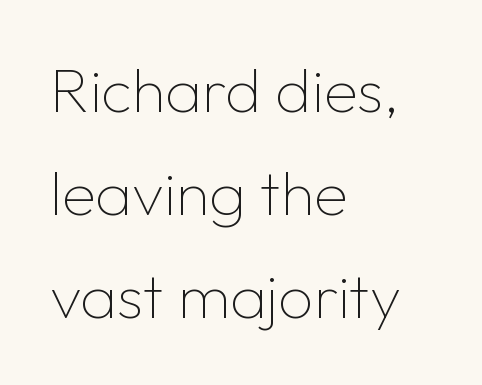
{"serif": "no", "italic": "no", "bold": "no", "weight": "thin", "width": "normal", "stroke_contrast": "low", "x_height": "medium", "monospaced": "no", "underline": "no", "align": "left", "line_spacing": "normal", "line_spacing_ratio": 1.66, "letter_spacing": "normal", "letter_spacing_em": 0.0, "glyph_px": 62}
